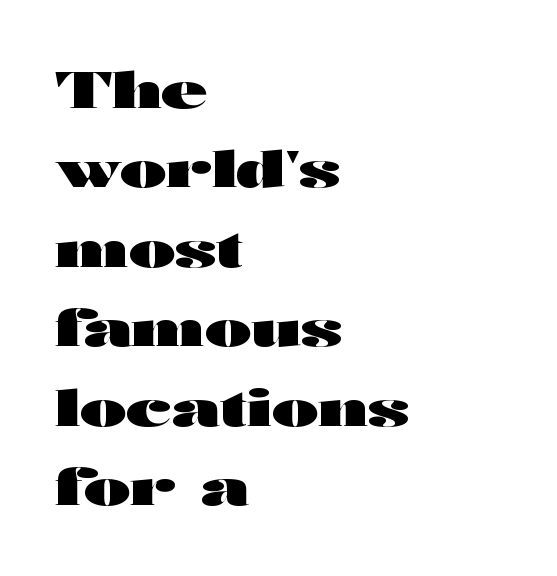
Q: Is the text bold? A: Yes.
Q: Is the text italic (slanted)? A: No, it is upright.
Q: Is the typeface a serif or a sans-serif typeface? A: Serif.
Q: Is the text underlined? A: No.
Q: How is the paragraph aligned? A: Left-aligned.
Q: Is the spacing between letters normal or unusually wide? A: Normal.
Q: Is the spacing between lines tight, normal or loose? A: Normal.
Q: Width (condensed, normal, or wide)? A: Wide.
Q: Stroke contrast? A: High.
Q: x-height? A: Medium.
Q: Monospaced? A: No.
